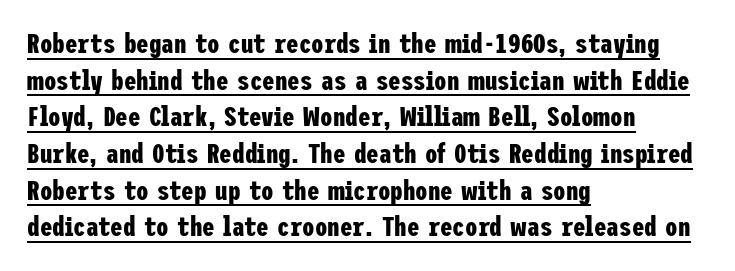
{"serif": "no", "italic": "no", "bold": "yes", "weight": "bold", "width": "condensed", "stroke_contrast": "low", "x_height": "medium", "underline": "yes", "align": "left", "line_spacing": "normal", "line_spacing_ratio": 1.31, "letter_spacing": "normal", "letter_spacing_em": 0.0, "glyph_px": 28}
